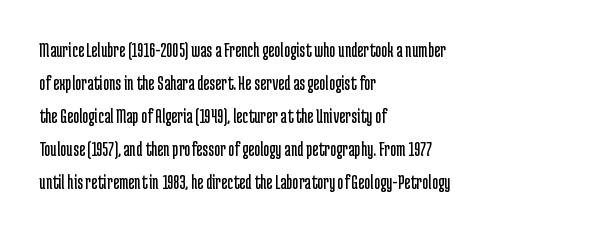
{"italic": "no", "bold": "no", "underline": "no", "align": "left", "line_spacing": "normal", "line_spacing_ratio": 1.57, "letter_spacing": "normal", "letter_spacing_em": 0.0, "glyph_px": 21}
